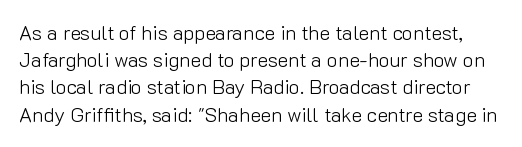
Q: Is the text bold? A: No.
Q: Is the text italic (slanted)? A: No, it is upright.
Q: Is the text underlined? A: No.
Q: Is the spacing between letters normal or unusually wide? A: Normal.
Q: Is the spacing between lines tight, normal or loose? A: Normal.
